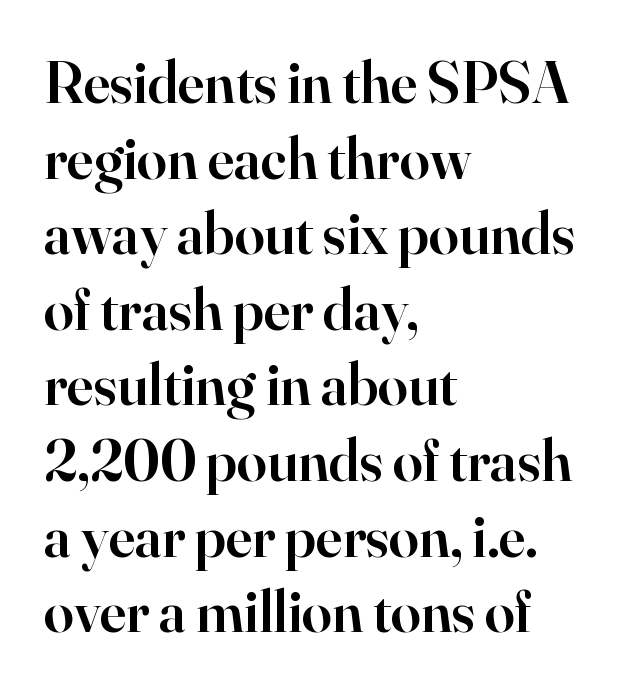
The image shows 60 px semibold serif type, upright; set left-aligned, normal line spacing (1.26x), normal letter spacing, not underlined; high stroke contrast and a small x-height.
